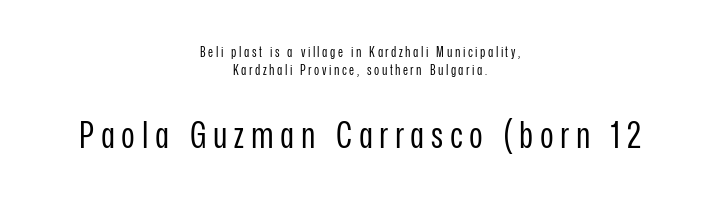
Q: Is the text bold? A: No.
Q: Is the text italic (slanted)? A: No, it is upright.
Q: Is the typeface a serif or a sans-serif typeface? A: Sans-serif.
Q: Is the text underlined? A: No.
Q: How is the paragraph aligned? A: Centered.
Q: Is the spacing between lines tight, normal or loose? A: Normal.
Q: Which block of text is set in a larger size, the first (top) or the second (bottom)? A: The second (bottom) one.
Q: Width (condensed, normal, or wide)? A: Condensed.
Q: Stroke contrast? A: Low.
Q: x-height? A: Medium.
Q: Monospaced? A: No.
